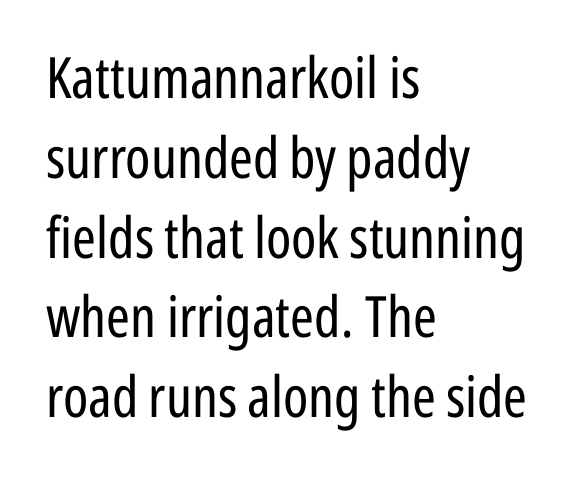
Q: Is the text bold? A: No.
Q: Is the text italic (slanted)? A: No, it is upright.
Q: Is the typeface a serif or a sans-serif typeface? A: Sans-serif.
Q: Is the text underlined? A: No.
Q: How is the paragraph aligned? A: Left-aligned.
Q: Is the spacing between letters normal or unusually wide? A: Normal.
Q: Is the spacing between lines tight, normal or loose? A: Normal.
Q: Width (condensed, normal, or wide)? A: Condensed.
Q: Stroke contrast? A: Low.
Q: x-height? A: Medium.
Q: Monospaced? A: No.
